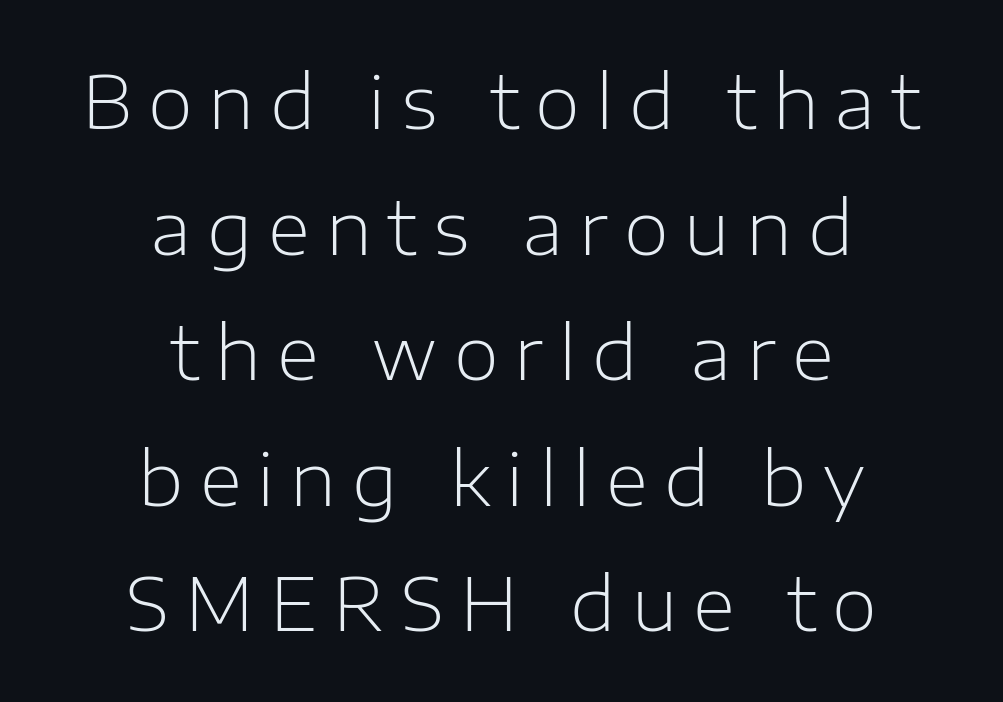
The typesetter chose a symmetrical, centered arrangement here. The font sits on the lighter half of the weight spectrum, regular included. Look at the bottom of the vertical strokes: they stop flat, with no serifs. Unlike italic type, these characters show no tilt at all. A bare baseline throughout the passage.
